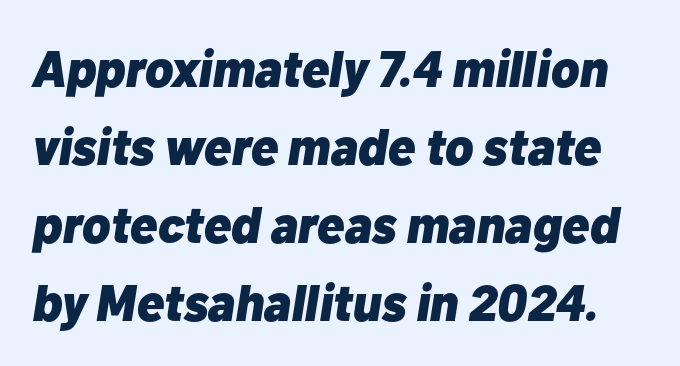
The rendering applies a slant to the glyphs. A typesetter would call this proportional, since set widths differ per character. Compared with typical paragraphs, the rows here are spaced about the same. As a designer I'd log this as weight 700, bold. Short note: letters normally spaced. The gap between lines stays unmarked.
